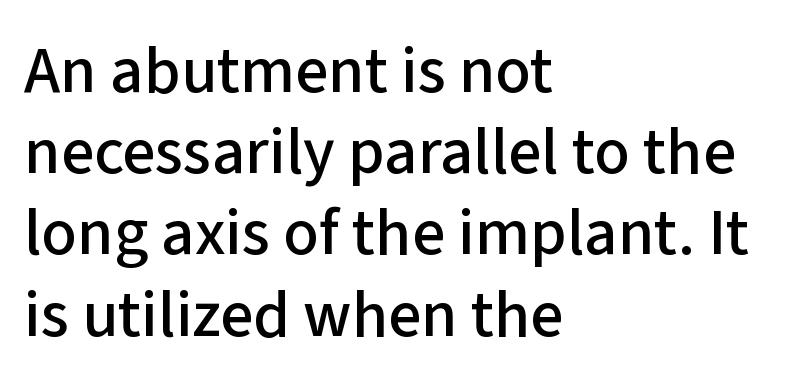
The image shows 66 px sans-serif type, upright; set left-aligned, line spacing 1.23x, normal letter spacing, not underlined; low stroke contrast and a medium x-height.
